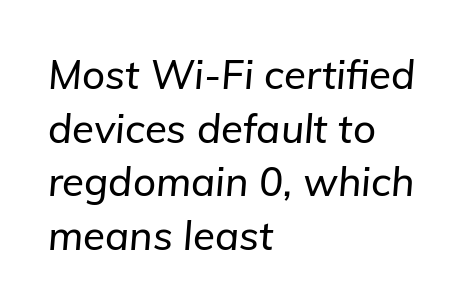
Q: Is the text italic (slanted)? A: Yes, it leans right by about 5 degrees.
Q: Is the text underlined? A: No.
Q: How is the paragraph aligned? A: Left-aligned.
Q: Is the spacing between letters normal or unusually wide? A: Normal.
Q: Is the spacing between lines tight, normal or loose? A: Normal.
Q: Width (condensed, normal, or wide)? A: Normal.
Q: Stroke contrast? A: Low.
Q: x-height? A: Medium.
Q: Monospaced? A: No.
